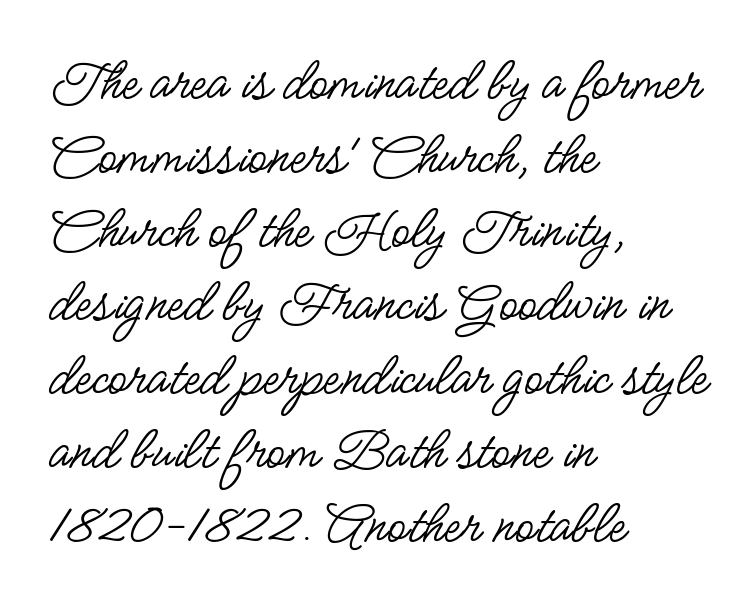
Q: Is the text bold? A: No.
Q: Is the text italic (slanted)? A: Yes.
Q: Is the typeface a serif or a sans-serif typeface? A: Sans-serif.
Q: Is the text underlined? A: No.
Q: How is the paragraph aligned? A: Left-aligned.
Q: Is the spacing between letters normal or unusually wide? A: Normal.
Q: Width (condensed, normal, or wide)? A: Condensed.
Q: Stroke contrast? A: Low.
Q: x-height? A: Small.
Q: Monospaced? A: No.
